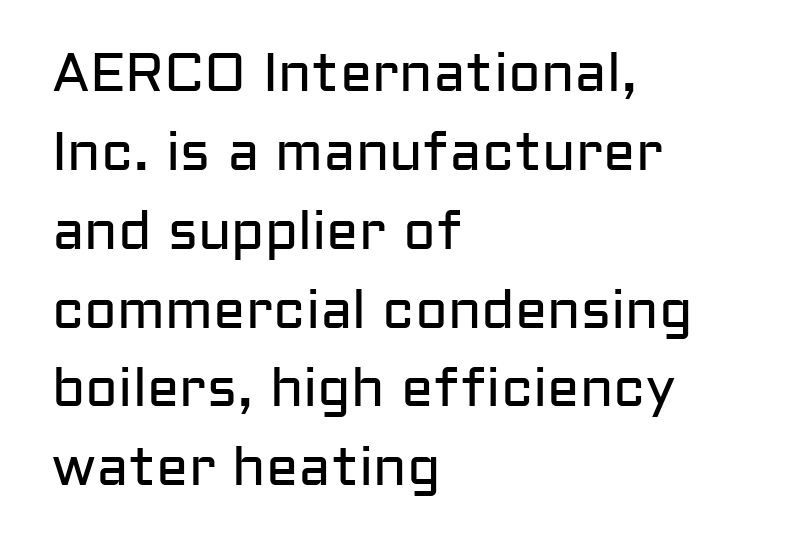
{"serif": "no", "italic": "no", "bold": "no", "weight": "regular", "width": "normal", "stroke_contrast": "low", "x_height": "medium", "monospaced": "no", "underline": "no", "align": "left", "line_spacing": "normal", "line_spacing_ratio": 1.46, "letter_spacing": "normal", "letter_spacing_em": 0.0, "glyph_px": 54}
